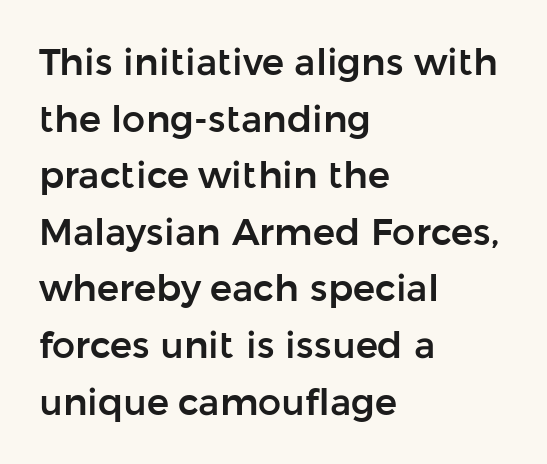
{"serif": "no", "italic": "no", "width": "normal", "stroke_contrast": "low", "x_height": "medium", "monospaced": "no", "underline": "no", "align": "left", "line_spacing": "normal", "line_spacing_ratio": 1.53, "letter_spacing": "normal", "letter_spacing_em": 0.0, "glyph_px": 37}
